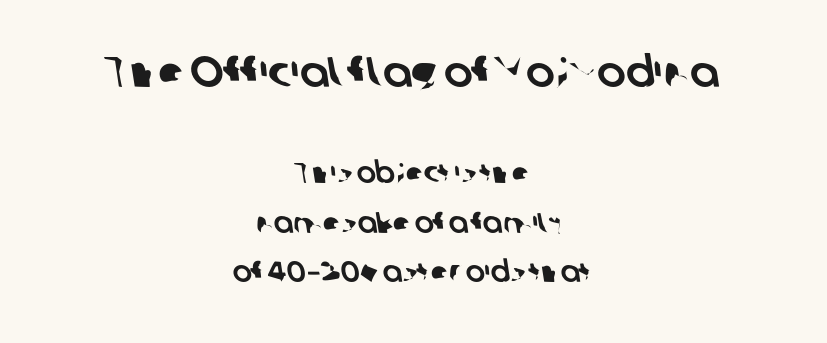
The image shows 43 px sans-serif type; set centered, normal line spacing (1.7x), normal letter spacing, not underlined; the first (top) block is 1.48x larger; low stroke contrast and a medium x-height.
